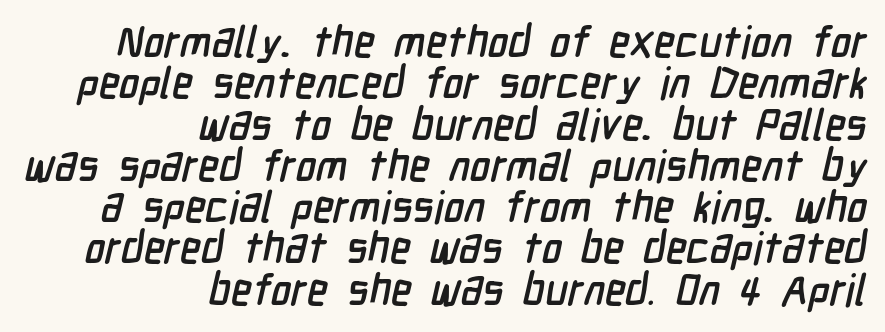
{"serif": "no", "width": "condensed", "stroke_contrast": "low", "x_height": "medium", "monospaced": "no", "underline": "no", "align": "right", "line_spacing": "tight", "line_spacing_ratio": 0.96, "letter_spacing": "normal", "letter_spacing_em": 0.0, "glyph_px": 43}
